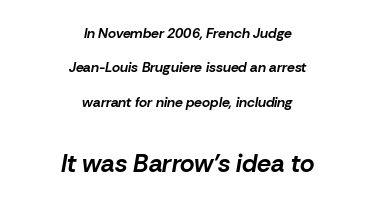
Size hierarchy here favors the trailing block over the leading one. Bare-footed words on every line. The vertical gap from one line to the next is large. The text carries the slant typical of an italic or oblique font. The passage is arranged like a title page — every line centered. Does extra space separate the letters? No, they use regular spacing.
